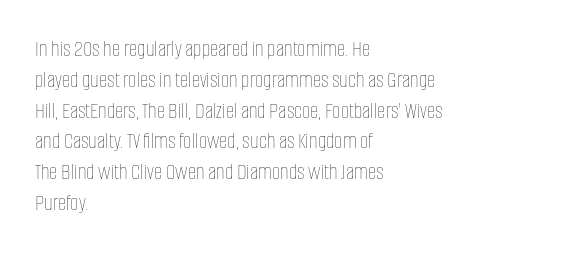
Descenders are the only things crossing below the line. The font sits on the lighter half of the weight spectrum, regular included. Does the copy run flush right? No — it runs flush left. Vertically, the passage feels balanced, rows spaced as you'd expect.
